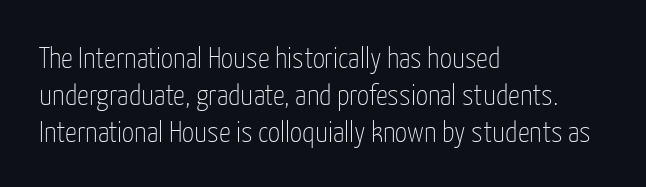
Q: Is the text bold? A: No.
Q: Is the text italic (slanted)? A: No, it is upright.
Q: Is the typeface a serif or a sans-serif typeface? A: Sans-serif.
Q: Is the text underlined? A: No.
Q: How is the paragraph aligned? A: Left-aligned.
Q: Is the spacing between letters normal or unusually wide? A: Normal.
Q: Width (condensed, normal, or wide)? A: Condensed.
Q: Stroke contrast? A: Low.
Q: x-height? A: Medium.
Q: Monospaced? A: No.
